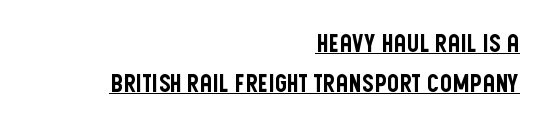
{"italic": "no", "underline": "yes", "align": "right", "line_spacing": "normal", "line_spacing_ratio": 1.65, "letter_spacing": "normal", "letter_spacing_em": 0.0, "glyph_px": 24}
